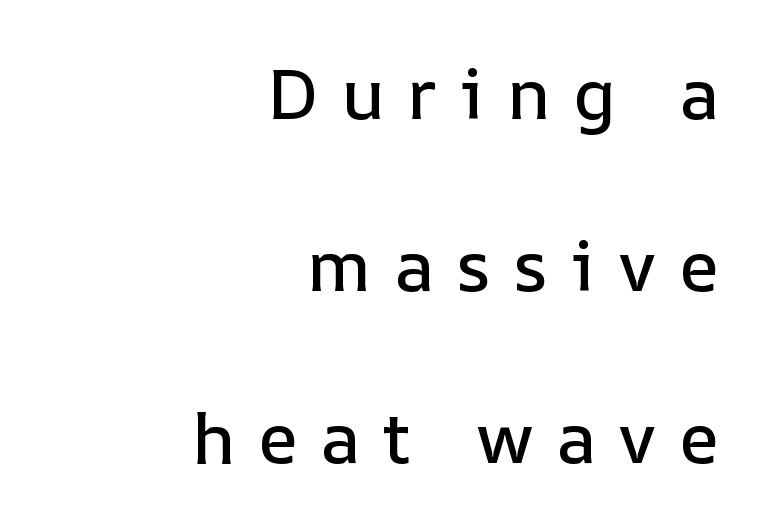
The rendering uses natural spacing where letterforms have individual widths. Alignment: flush right. Rule under the text: the space is simply empty. The tracking reads as deliberately expanded to a designer's eye. Rendered with straight, roman letterforms. Successive baselines arrive slowly, with a big drop between each.
